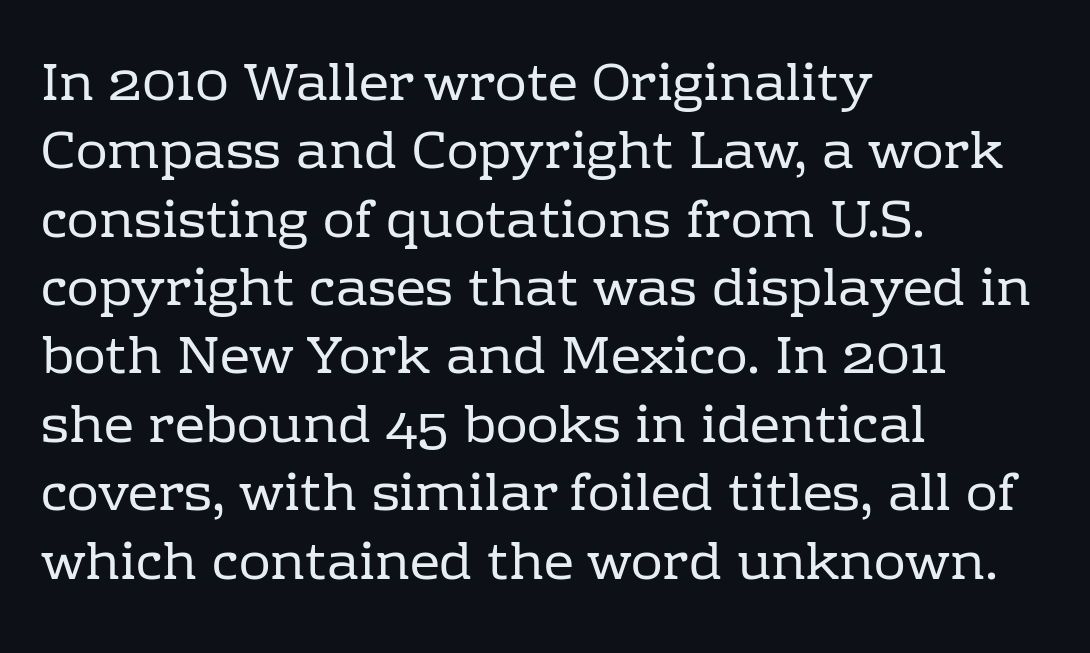
Observe the serifs anchoring each vertical stroke in this sample. Regarding leading, the lines here are spaced in the standard way. A light-to-regular cut is what we see here. Varying glyph widths throughout — classic text-font behaviour.
